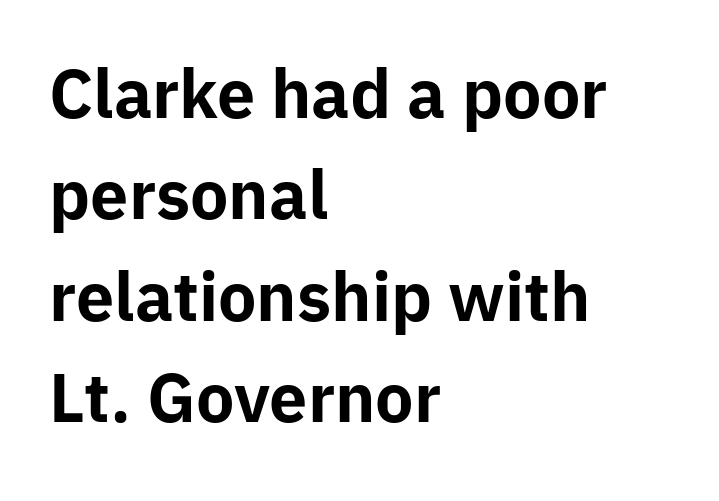
Q: Is the text bold? A: Yes.
Q: Is the text italic (slanted)? A: No, it is upright.
Q: Is the typeface a serif or a sans-serif typeface? A: Sans-serif.
Q: Is the text underlined? A: No.
Q: How is the paragraph aligned? A: Left-aligned.
Q: Is the spacing between letters normal or unusually wide? A: Normal.
Q: Is the spacing between lines tight, normal or loose? A: Normal.
Q: Width (condensed, normal, or wide)? A: Normal.
Q: Stroke contrast? A: Low.
Q: x-height? A: Medium.
Q: Monospaced? A: No.
